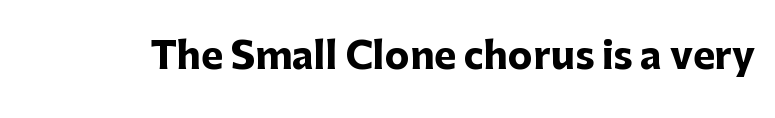
{"serif": "no", "italic": "no", "bold": "yes", "weight": "heavy", "width": "normal", "stroke_contrast": "low", "x_height": "medium", "monospaced": "no", "underline": "no", "letter_spacing": "normal", "letter_spacing_em": 0.0, "glyph_px": 37}
